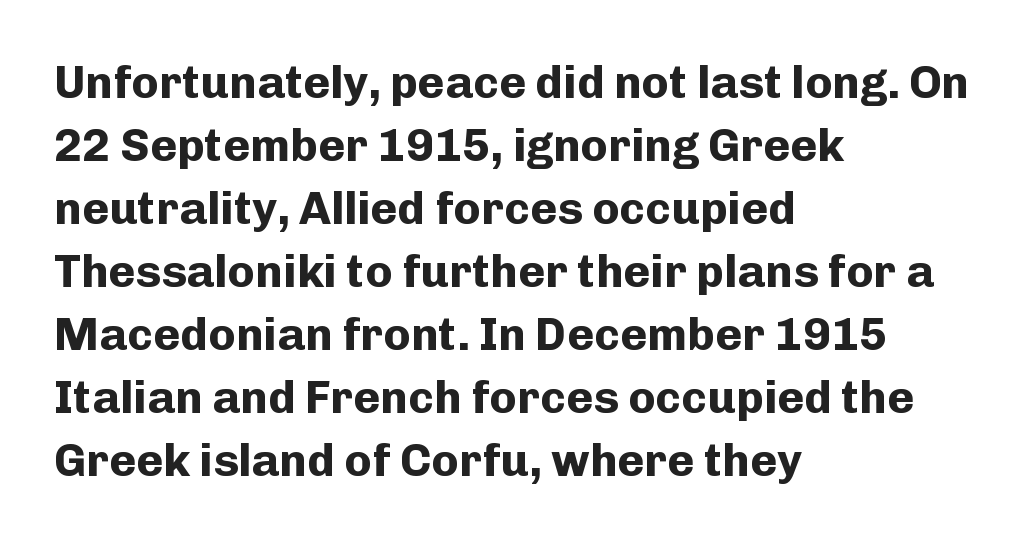
The image shows 46 px bold sans-serif type, upright; set left-aligned, normal line spacing (1.37x), normal letter spacing, not underlined; low stroke contrast and a medium x-height.
